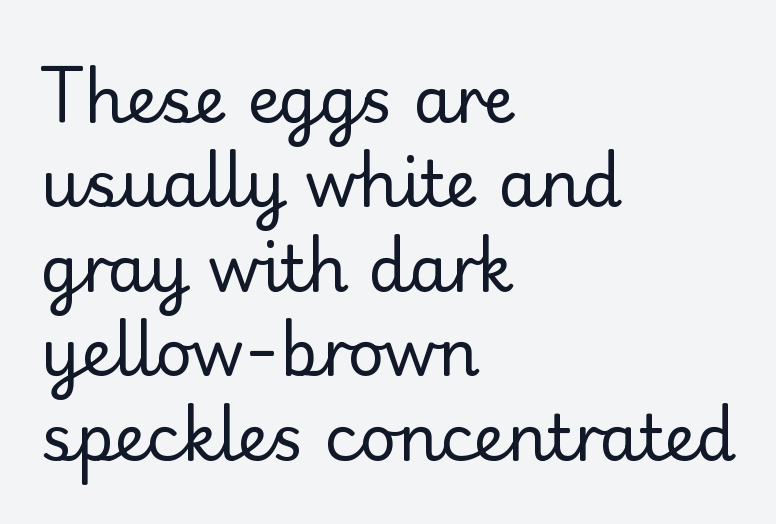
Normally led — the rows are evenly, conventionally spaced. In terms of letterform style, serifs are entirely absent. A roman cut, with each character standing at attention. Layout note: lines flush left.
